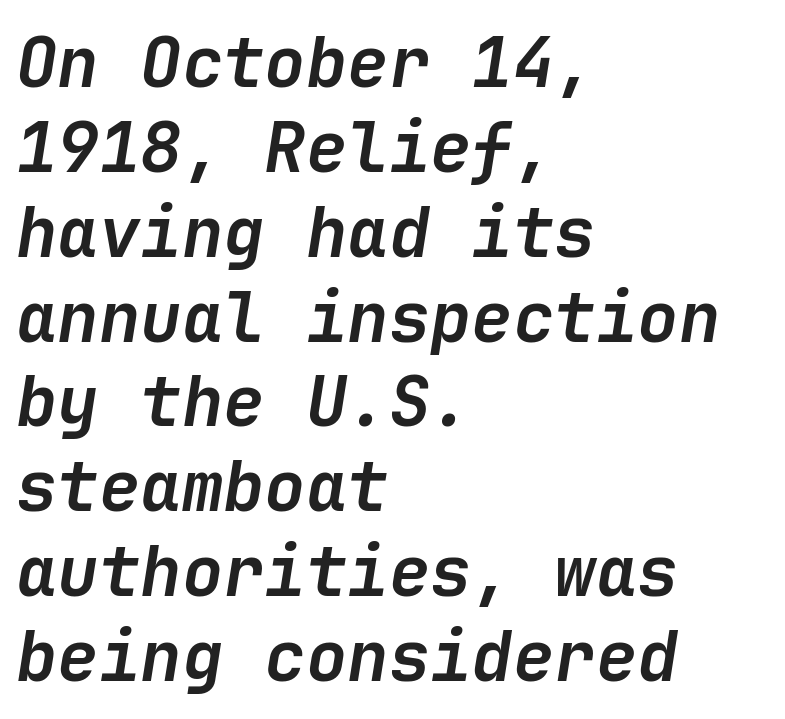
{"italic": "yes", "lean": "right", "slant_degrees": 9, "bold": "yes", "weight": "semibold", "width": "normal", "stroke_contrast": "low", "x_height": "medium", "underline": "no", "align": "left", "line_spacing_ratio": 1.23, "letter_spacing": "normal", "letter_spacing_em": 0.0, "glyph_px": 69}
